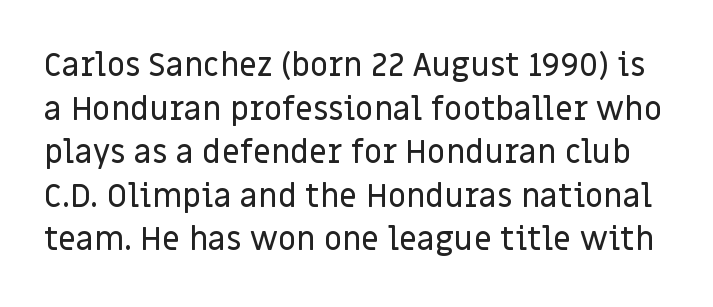
{"serif": "no", "italic": "no", "width": "normal", "stroke_contrast": "low", "x_height": "large", "monospaced": "no", "underline": "no", "line_spacing": "normal", "line_spacing_ratio": 1.36, "letter_spacing": "normal", "letter_spacing_em": 0.0, "glyph_px": 32}
